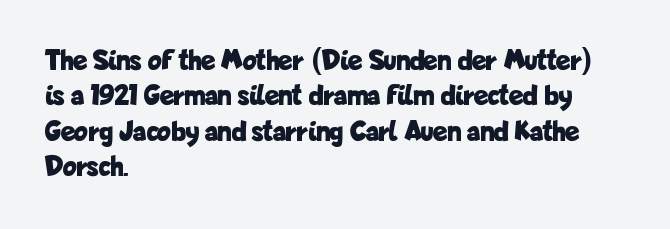
{"serif": "no", "italic": "no", "bold": "yes", "weight": "bold", "width": "condensed", "stroke_contrast": "low", "x_height": "medium", "monospaced": "no", "underline": "no", "align": "left", "line_spacing_ratio": 1.22, "letter_spacing": "normal", "letter_spacing_em": 0.0, "glyph_px": 29}
